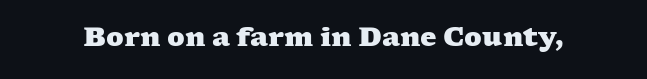
Set as a true bold cut, around the 700 mark. No word sits above an underline. Nothing unusual about the tracking: characters are spaced as the font intends.
